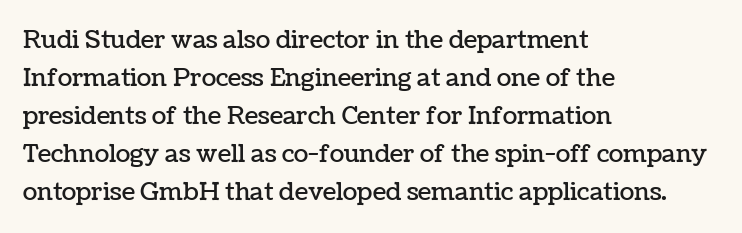
Q: Is the text italic (slanted)? A: No, it is upright.
Q: Is the text underlined? A: No.
Q: How is the paragraph aligned? A: Left-aligned.
Q: Is the spacing between letters normal or unusually wide? A: Normal.
Q: Is the spacing between lines tight, normal or loose? A: Normal.
